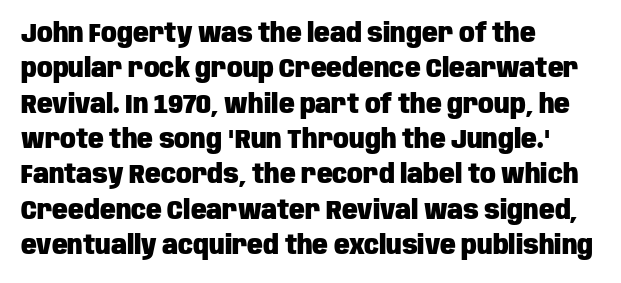
Normally led — the rows are evenly, conventionally spaced. A roman cut, with each character standing at attention. The gaps between neighbouring characters are ordinary and unremarkable. The words here are not underlined. Left-aligned paragraph, ragged on the right. The typesetting leans heavy: a genuine bold.
